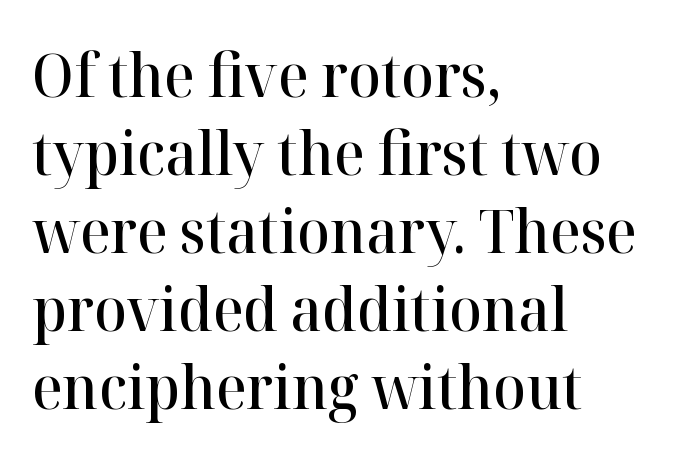
Horizontally, the lines are justified to the leading edge only. Typesetter's note: demi weight, one step under bold. The rendering shows small feet on the letterforms — a serif design. How would I describe the line gaps? Plain and ordinary. Unmarked baselines from the first word to the last.
